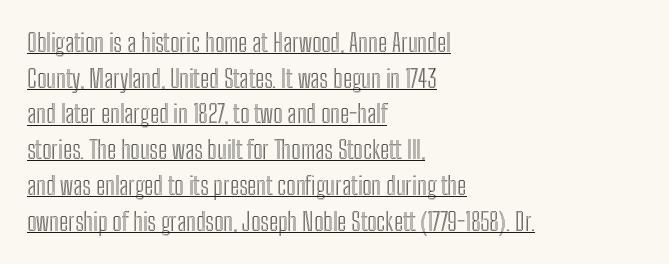
Q: Is the text italic (slanted)? A: No, it is upright.
Q: Is the text underlined? A: Yes.
Q: How is the paragraph aligned? A: Left-aligned.
Q: Is the spacing between letters normal or unusually wide? A: Normal.
Q: Is the spacing between lines tight, normal or loose? A: Normal.
